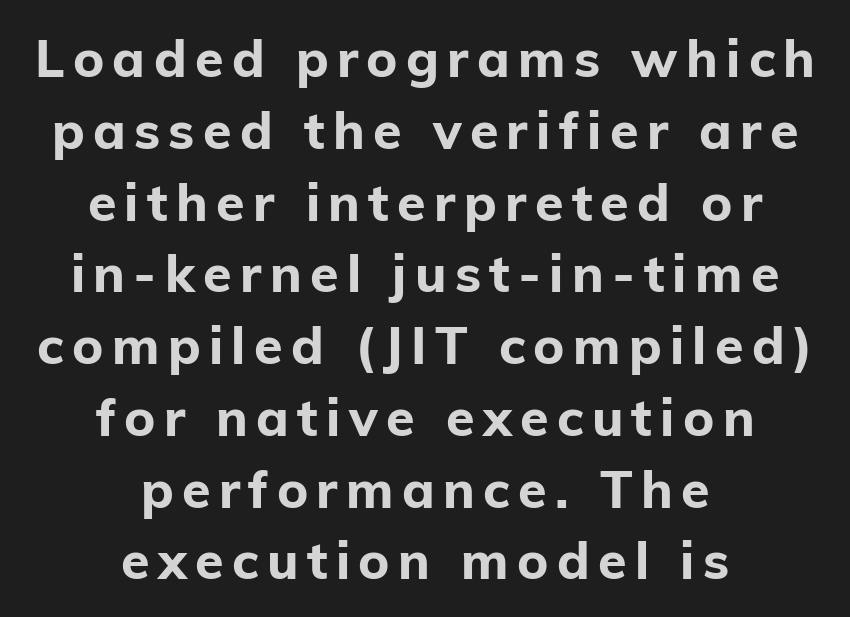
{"serif": "no", "italic": "no", "bold": "yes", "weight": "bold", "width": "normal", "stroke_contrast": "low", "x_height": "medium", "monospaced": "no", "underline": "no", "align": "center", "line_spacing": "normal", "line_spacing_ratio": 1.38, "glyph_px": 52}
